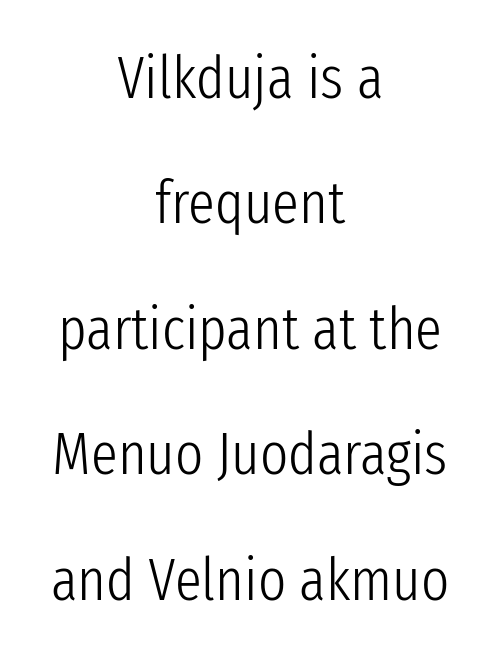
The image shows 60 px light, condensed sans-serif type, upright; set centered, loose line spacing (2.09x), normal letter spacing, not underlined; low stroke contrast and a medium x-height.
